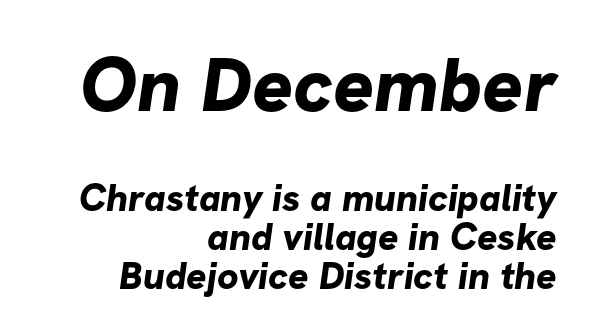
{"serif": "no", "bold": "yes", "weight": "bold", "width": "normal", "stroke_contrast": "low", "x_height": "medium", "monospaced": "no", "underline": "no", "align": "right", "line_spacing": "tight", "line_spacing_ratio": 1.02, "letter_spacing": "normal", "letter_spacing_em": 0.0, "larger_block": "first", "size_ratio": 2.0, "glyph_px": 76}
